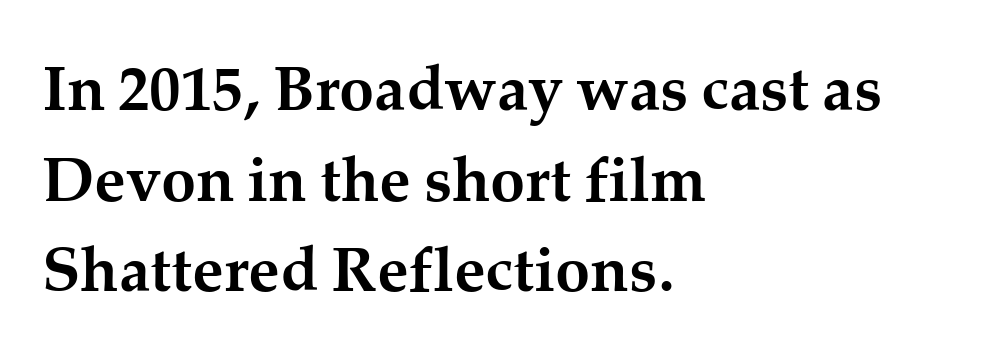
Lines of text with bare space underneath. The font's upright variant was chosen for this text. This is serif lettering, the kind often seen in printed books. This rendering uses left alignment, leaving the right contour irregular. The rendering uses natural spacing where letterforms have individual widths.
